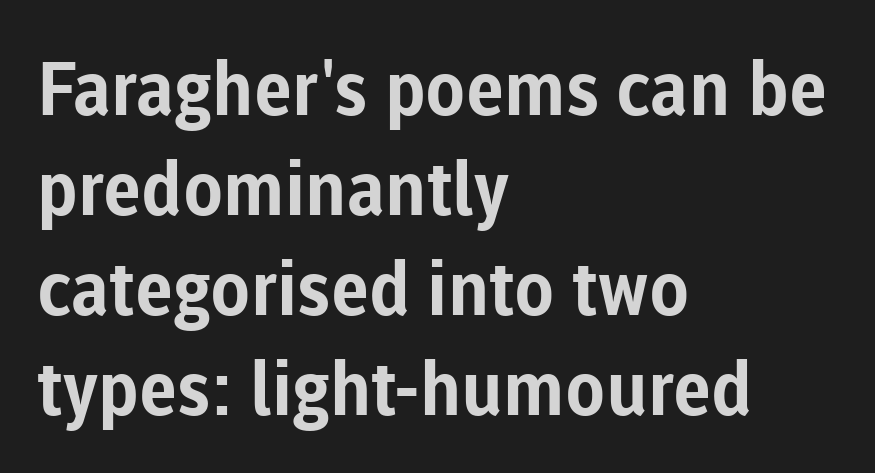
The image shows 74 px bold sans-serif type, upright; set left-aligned, normal line spacing (1.35x), normal letter spacing, not underlined; low stroke contrast and a medium x-height.
